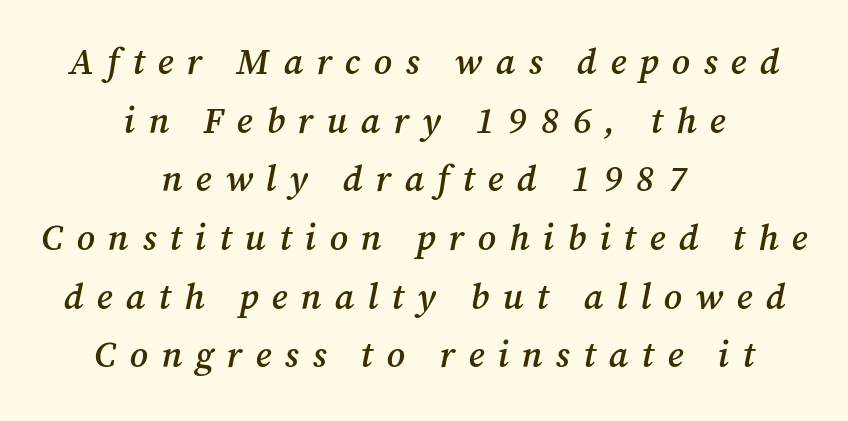
Q: Is the text bold? A: Semi-bold.
Q: Is the text italic (slanted)? A: Yes, it leans right by about 12 degrees.
Q: Is the typeface a serif or a sans-serif typeface? A: Serif.
Q: Is the text underlined? A: No.
Q: How is the paragraph aligned? A: Centered.
Q: Is the spacing between letters normal or unusually wide? A: Unusually wide.
Q: Is the spacing between lines tight, normal or loose? A: Normal.
Q: Width (condensed, normal, or wide)? A: Normal.
Q: Stroke contrast? A: Medium.
Q: x-height? A: Medium.
Q: Monospaced? A: No.
